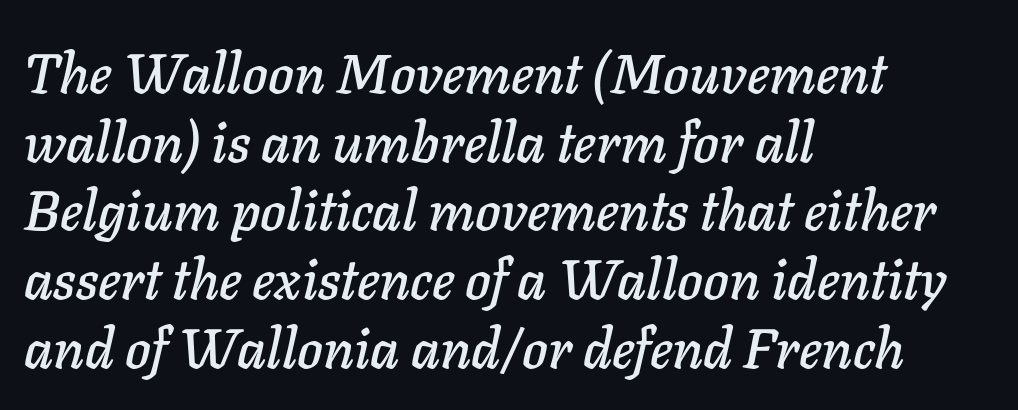
The image shows 55 px text type, italic (leaning right); set left-aligned, normal line spacing (1.25x), normal letter spacing, not underlined; low stroke contrast and a medium x-height.
